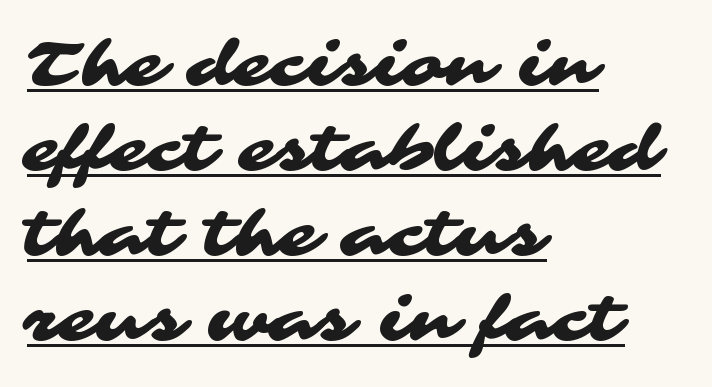
The image shows 62 px wide sans-serif type; set left-aligned, normal line spacing (1.37x), normal letter spacing, underlined; medium stroke contrast and a medium x-height.
